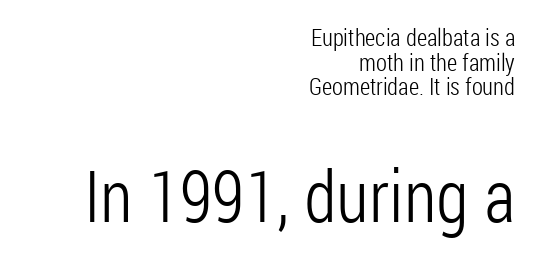
The image shows 72 px light, condensed sans-serif type, upright; set right-aligned, tight line spacing (1.03x), normal letter spacing, not underlined; the second (bottom) block is 3.0x larger; low stroke contrast and a medium x-height.
